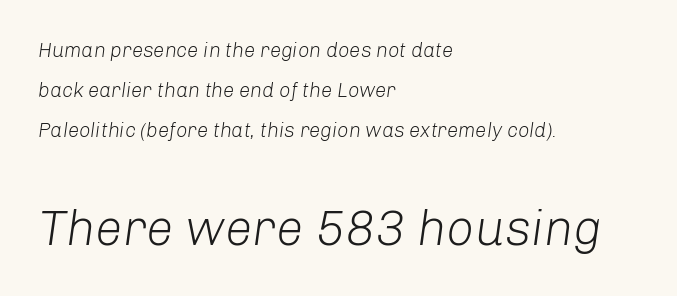
The image shows 49 px light type, italic (leaning right); set left-aligned, loose line spacing (2.01x), normal letter spacing, not underlined; the second (bottom) block is 2.45x larger; low stroke contrast and a medium x-height.
